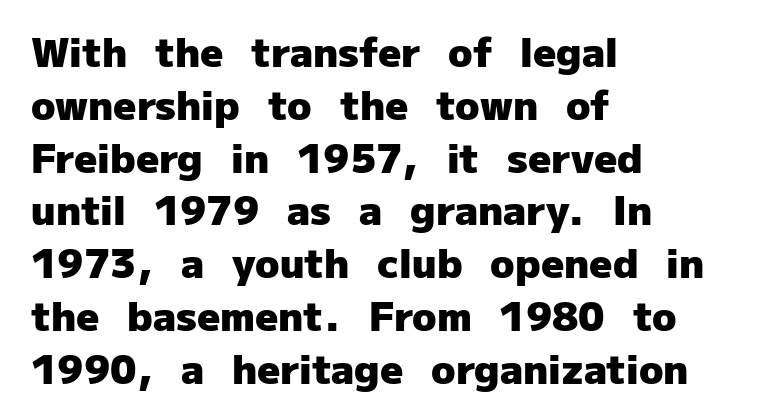
Q: Is the text bold? A: Yes.
Q: Is the text italic (slanted)? A: No, it is upright.
Q: Is the typeface a serif or a sans-serif typeface? A: Sans-serif.
Q: Is the text underlined? A: No.
Q: How is the paragraph aligned? A: Left-aligned.
Q: Is the spacing between letters normal or unusually wide? A: Normal.
Q: Is the spacing between lines tight, normal or loose? A: Normal.
Q: Width (condensed, normal, or wide)? A: Normal.
Q: Stroke contrast? A: Low.
Q: x-height? A: Medium.
Q: Monospaced? A: No.
